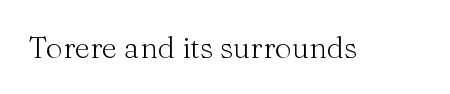
The image shows 30 px light serif type, upright; set normal letter spacing, not underlined; medium stroke contrast and a medium x-height.
